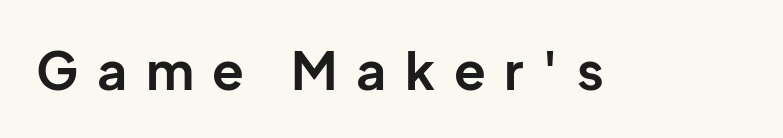
Check where the strokes stop: nothing finishes them off — pure sans. Proportional: the letters do not fall into vertical columns. Notice how the stems are strictly vertical — no italics here. The foot of each line stays bare and open. The letterforms stand isolated, each surrounded by extra space.
